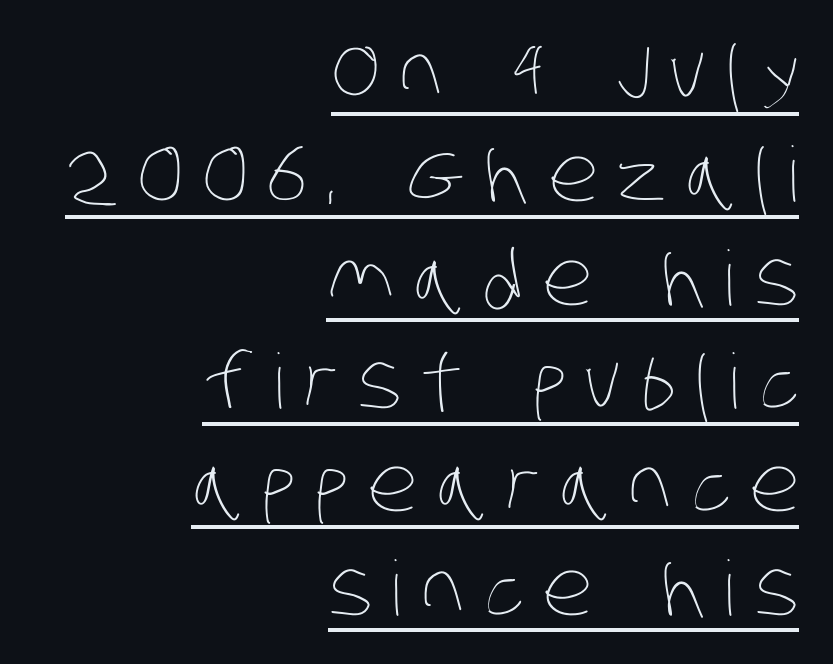
The image shows 76 px thin, condensed type; set right-aligned, normal line spacing (1.36x), unusually wide letter spacing (+0.25 em), underlined; low stroke contrast and a large x-height.
